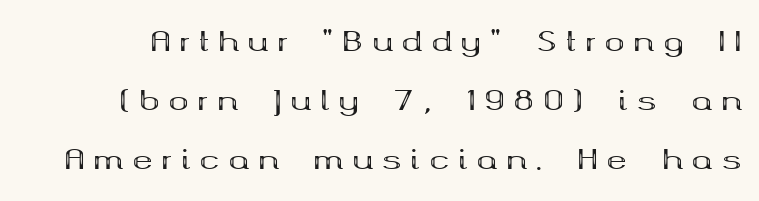
Q: Is the text bold? A: Yes.
Q: Is the text italic (slanted)? A: No, it is upright.
Q: Is the text underlined? A: No.
Q: Is the spacing between letters normal or unusually wide? A: Unusually wide.
Q: Is the spacing between lines tight, normal or loose? A: Loose.
